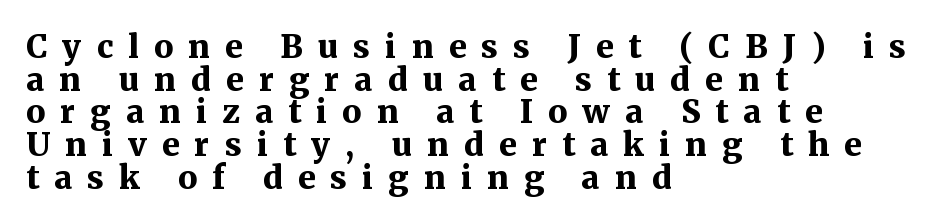
Q: Is the text bold? A: Yes.
Q: Is the text italic (slanted)? A: No, it is upright.
Q: Is the typeface a serif or a sans-serif typeface? A: Serif.
Q: Is the text underlined? A: No.
Q: How is the paragraph aligned? A: Left-aligned.
Q: Is the spacing between letters normal or unusually wide? A: Unusually wide.
Q: Is the spacing between lines tight, normal or loose? A: Tight.
Q: Width (condensed, normal, or wide)? A: Normal.
Q: Stroke contrast? A: Medium.
Q: x-height? A: Medium.
Q: Monospaced? A: No.
